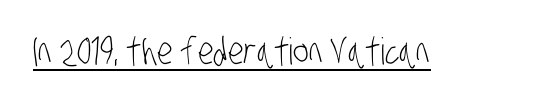
The image shows 37 px light, condensed sans-serif type; set normal letter spacing, underlined; low stroke contrast and a large x-height.
